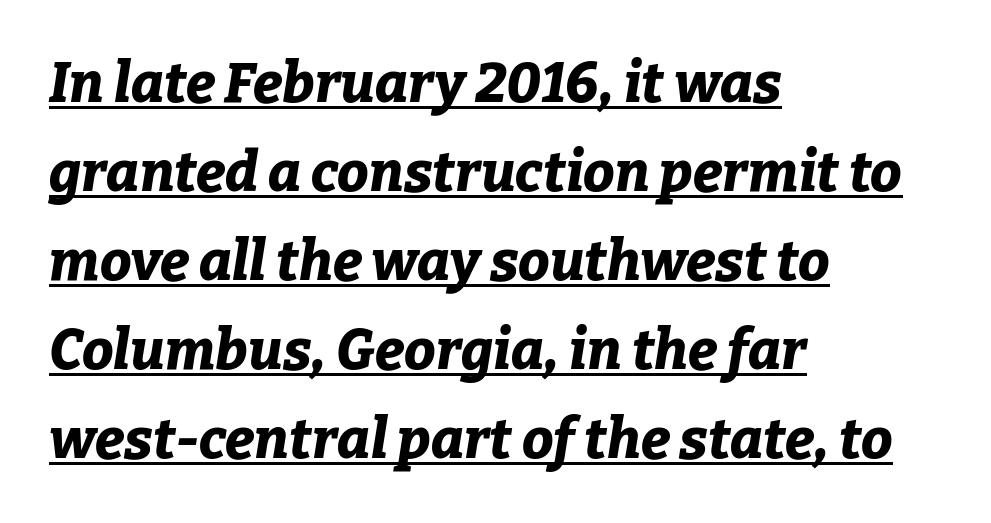
Q: Is the text bold? A: Yes.
Q: Is the text italic (slanted)? A: Yes, it leans right by about 9 degrees.
Q: Is the text underlined? A: Yes.
Q: How is the paragraph aligned? A: Left-aligned.
Q: Is the spacing between letters normal or unusually wide? A: Normal.
Q: Is the spacing between lines tight, normal or loose? A: Normal.
Q: Width (condensed, normal, or wide)? A: Normal.
Q: Stroke contrast? A: Low.
Q: x-height? A: Medium.
Q: Monospaced? A: No.
